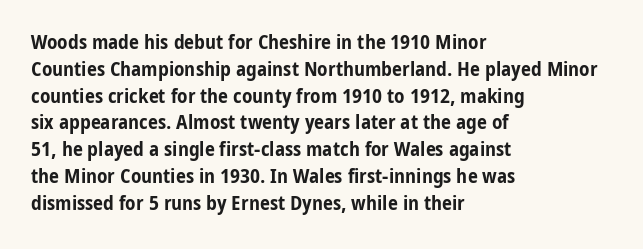
It's the straight-up-and-down kind of type. The letters sit at their default tracking, neither squeezed nor spread. Line starts are locked; line ends wander. This is heavy type, rendered in bold. Baseline-to-baseline distance is the conventional proportion of letter height.
